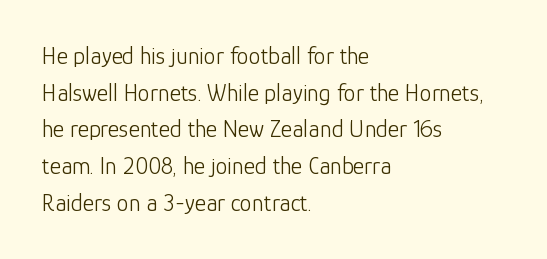
The image shows 24 px text type, upright; set left-aligned, normal line spacing (1.53x), normal letter spacing, not underlined.
